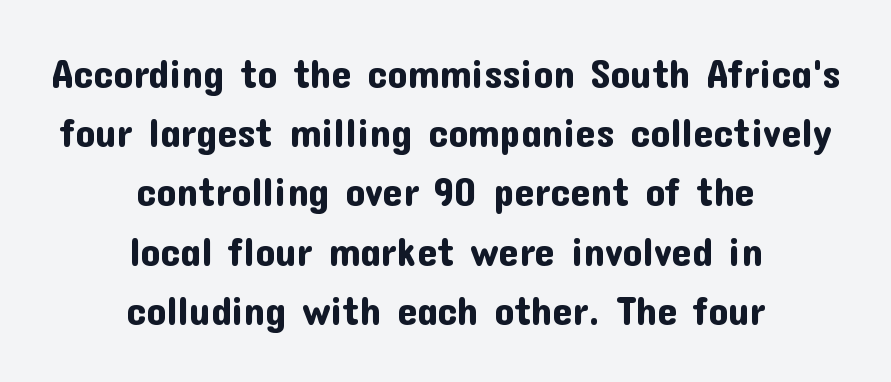
Are there feet on the stems? There aren't — it's a sans. Visually the block forms a symmetrical silhouette, jagged on both flanks. This is the regular roman posture of the typeface. Default kerning and tracking; the words read as compact shapes. Think of a printed novel: that variable character pitch is what you see here.
